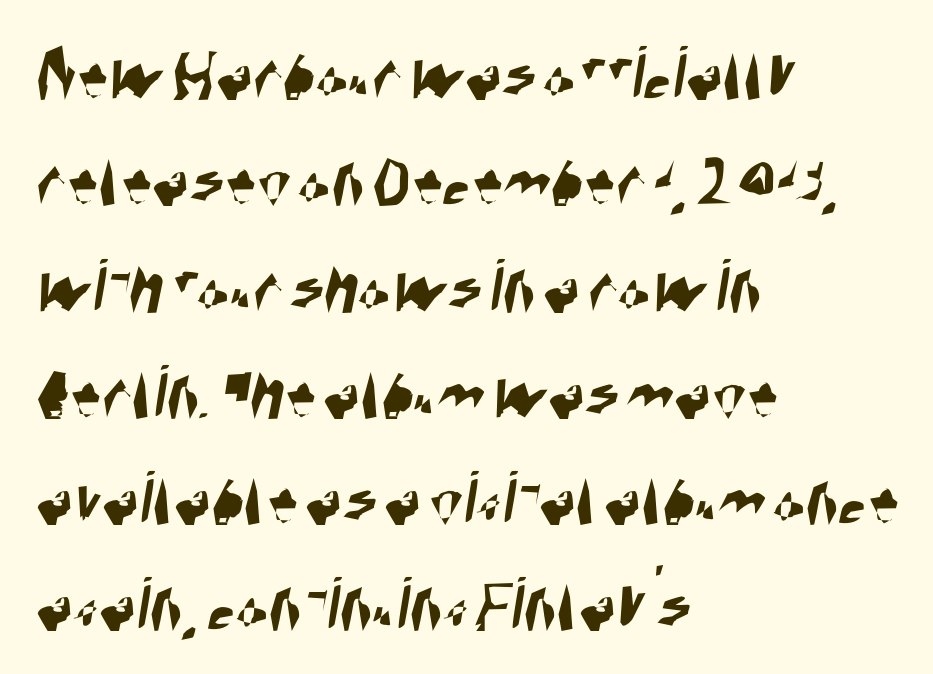
Q: Is the typeface a serif or a sans-serif typeface? A: Sans-serif.
Q: Is the text underlined? A: No.
Q: How is the paragraph aligned? A: Left-aligned.
Q: Is the spacing between letters normal or unusually wide? A: Normal.
Q: Is the spacing between lines tight, normal or loose? A: Normal.
Q: Width (condensed, normal, or wide)? A: Condensed.
Q: Stroke contrast? A: High.
Q: x-height? A: Large.
Q: Monospaced? A: No.
